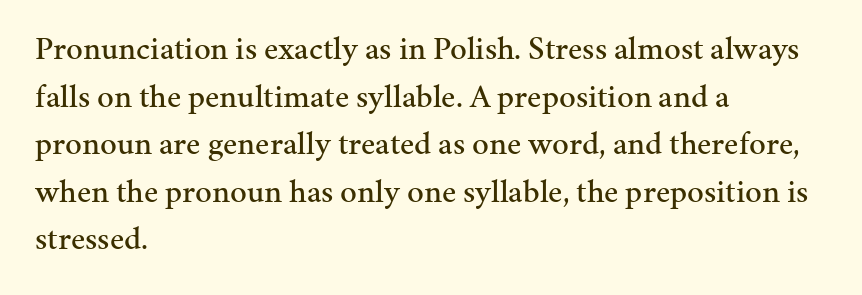
{"serif": "yes", "italic": "no", "width": "normal", "stroke_contrast": "medium", "x_height": "medium", "monospaced": "no", "underline": "no", "align": "left", "line_spacing": "normal", "line_spacing_ratio": 1.44, "letter_spacing": "normal", "letter_spacing_em": 0.0, "glyph_px": 33}
